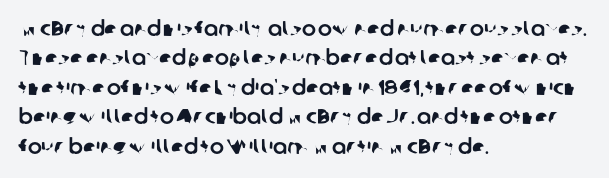
Q: Is the text underlined? A: No.
Q: How is the paragraph aligned? A: Left-aligned.
Q: Is the spacing between letters normal or unusually wide? A: Normal.
Q: Is the spacing between lines tight, normal or loose? A: Normal.
